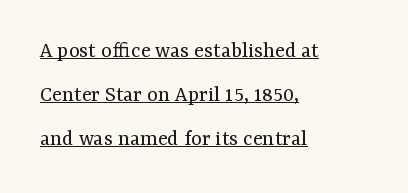
{"italic": "no", "bold": "no", "underline": "yes", "align": "left", "line_spacing": "loose", "line_spacing_ratio": 1.92, "letter_spacing": "normal", "letter_spacing_em": 0.0, "glyph_px": 23}
